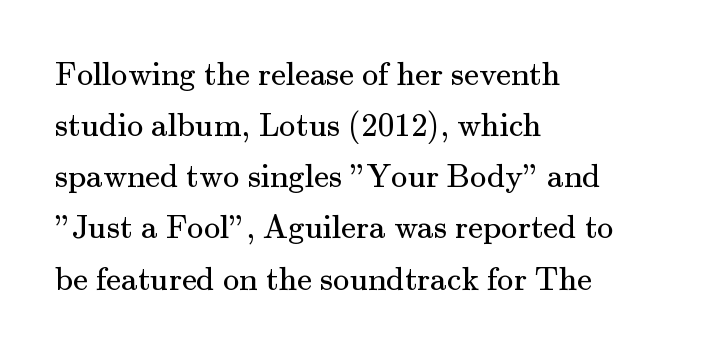
Q: Is the text bold? A: No.
Q: Is the text italic (slanted)? A: No, it is upright.
Q: Is the typeface a serif or a sans-serif typeface? A: Serif.
Q: Is the text underlined? A: No.
Q: How is the paragraph aligned? A: Left-aligned.
Q: Is the spacing between letters normal or unusually wide? A: Normal.
Q: Is the spacing between lines tight, normal or loose? A: Normal.
Q: Width (condensed, normal, or wide)? A: Normal.
Q: Stroke contrast? A: Medium.
Q: x-height? A: Small.
Q: Monospaced? A: No.
